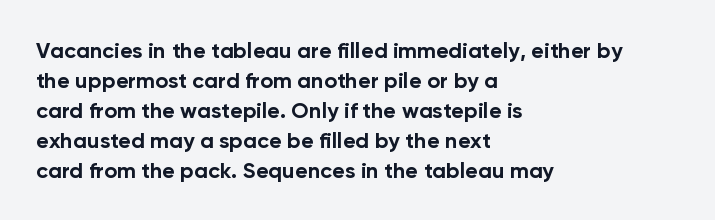
The image shows 22 px bold type, upright; set left-aligned, normal line spacing (1.36x), normal letter spacing, not underlined.
